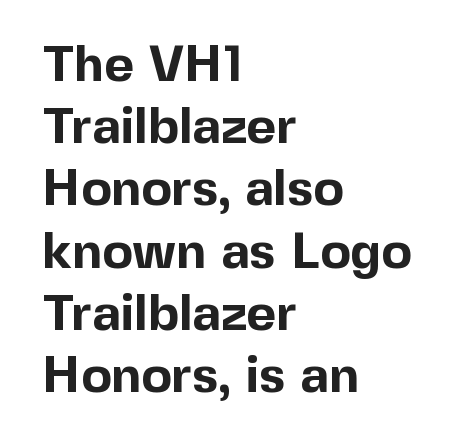
{"serif": "no", "italic": "no", "bold": "yes", "weight": "bold", "width": "normal", "x_height": "medium", "monospaced": "no", "underline": "no", "align": "left", "line_spacing_ratio": 1.22, "letter_spacing": "normal", "letter_spacing_em": 0.0, "glyph_px": 51}
